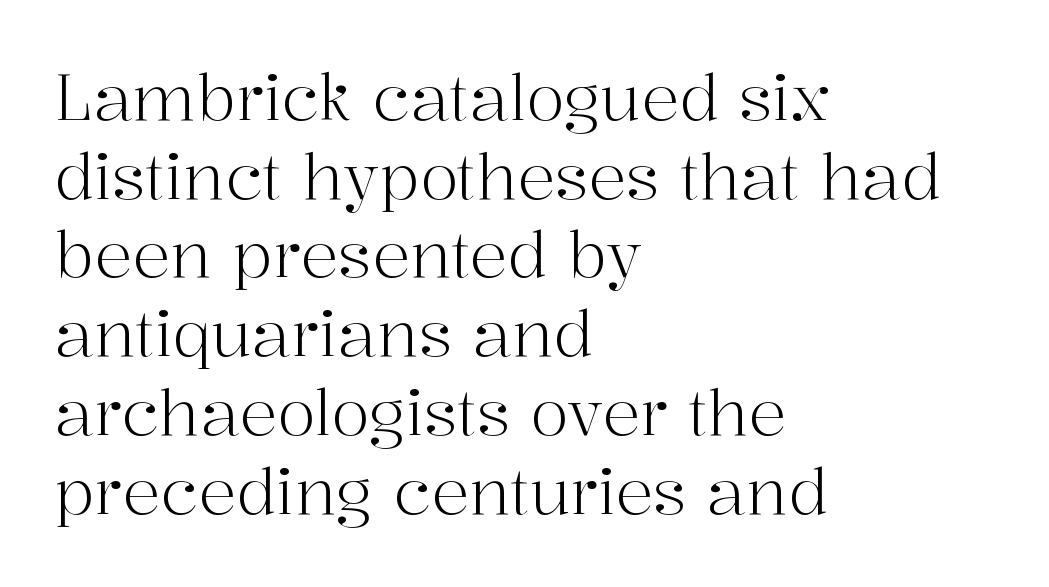
Q: Is the text bold? A: No.
Q: Is the text italic (slanted)? A: No, it is upright.
Q: Is the typeface a serif or a sans-serif typeface? A: Serif.
Q: Is the text underlined? A: No.
Q: How is the paragraph aligned? A: Left-aligned.
Q: Is the spacing between letters normal or unusually wide? A: Normal.
Q: Is the spacing between lines tight, normal or loose? A: Normal.
Q: Width (condensed, normal, or wide)? A: Normal.
Q: Stroke contrast? A: High.
Q: x-height? A: Medium.
Q: Monospaced? A: No.
